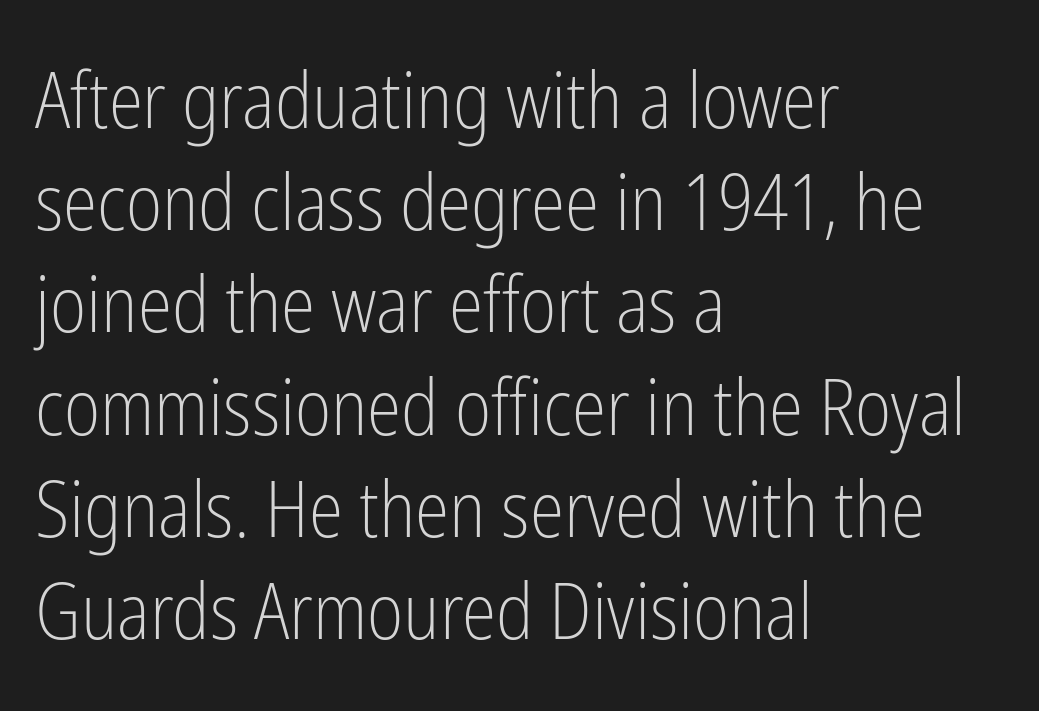
{"serif": "no", "italic": "no", "bold": "no", "weight": "light", "width": "condensed", "stroke_contrast": "low", "x_height": "medium", "monospaced": "no", "underline": "no", "align": "left", "line_spacing": "normal", "line_spacing_ratio": 1.31, "letter_spacing": "normal", "letter_spacing_em": 0.0, "glyph_px": 78}
